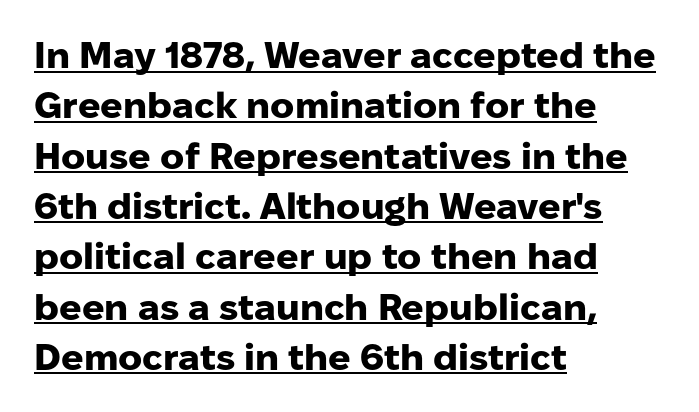
Style check: upright. Caption: multi-line text, flush left, ragged right. The passage shown is emphatically bold. The face used here appears with an underline applied. Looks like regular typesetting: each glyph gets only the width it needs. These lines are composed in type without serifs.
